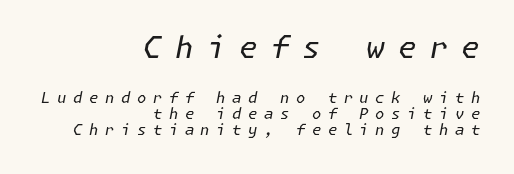
This sample uses expanded letter spacing, leaving extra air between glyphs. Think standard paragraph weight, or any step lighter than that. Very little white space separates one row of letters from the next. Descender tails drop into unmarked territory. The rendering anchors every line to the right-hand side.
